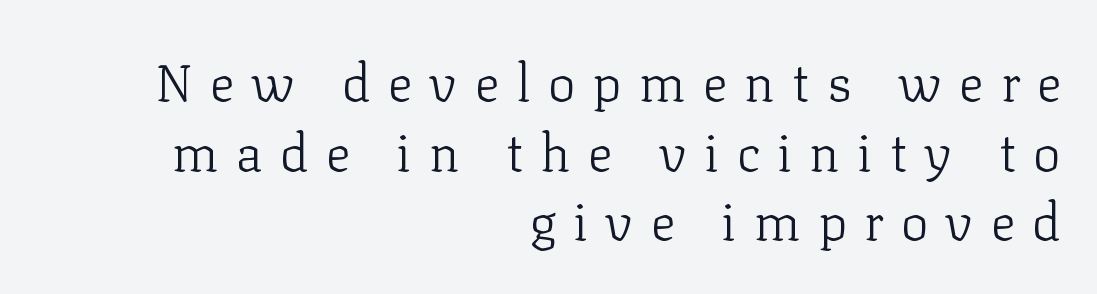
Old-style or modern, the face here clearly has serifs. This sample uses expanded letter spacing, leaving extra air between glyphs. Where is the straight margin? On the right. Lines of text with bare space underneath. The typeface has the unassuming heft of standard copy or less.
